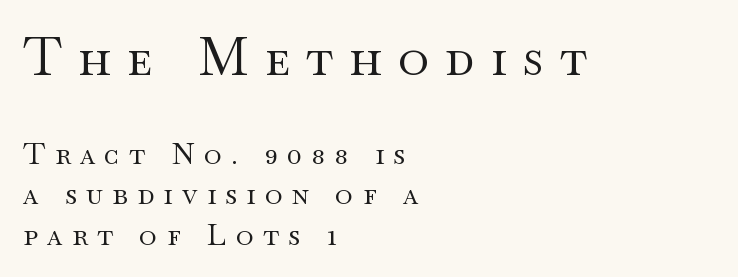
The image shows 52 px regular-weight, wide serif type, upright; set left-aligned, normal line spacing (1.34x), unusually wide letter spacing (+0.31 em), not underlined; the first (top) block is 1.73x larger; medium stroke contrast and a small x-height.
